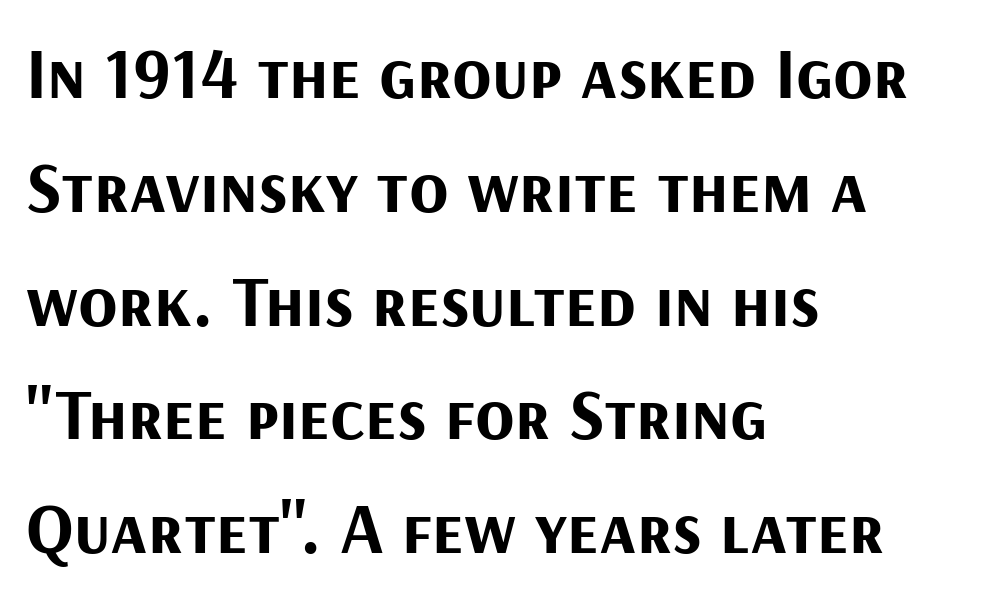
Q: Is the text bold? A: Yes.
Q: Is the text italic (slanted)? A: No, it is upright.
Q: Is the typeface a serif or a sans-serif typeface? A: Sans-serif.
Q: Is the text underlined? A: No.
Q: How is the paragraph aligned? A: Left-aligned.
Q: Is the spacing between letters normal or unusually wide? A: Normal.
Q: Is the spacing between lines tight, normal or loose? A: Normal.
Q: Width (condensed, normal, or wide)? A: Normal.
Q: Stroke contrast? A: Medium.
Q: x-height? A: Medium.
Q: Monospaced? A: No.
